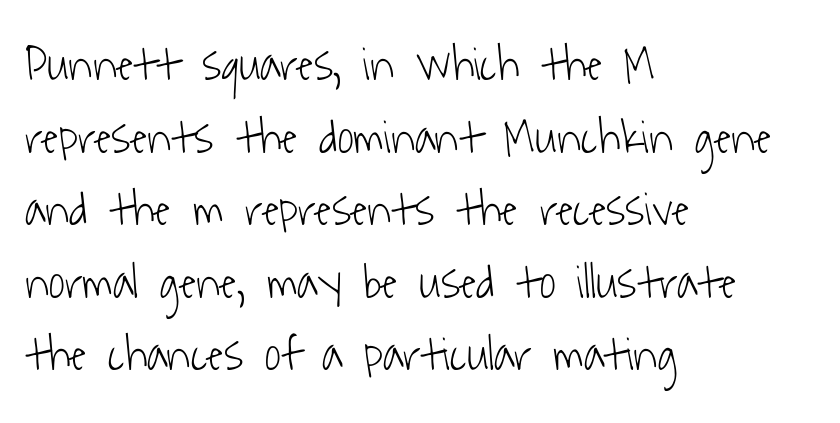
The image shows 49 px light, condensed sans-serif type; set left-aligned, normal line spacing (1.48x), normal letter spacing, not underlined; low stroke contrast and a medium x-height.
